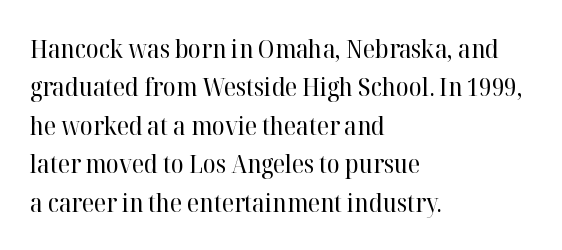
The image shows 26 px text type, upright; set left-aligned, normal line spacing (1.48x), normal letter spacing, not underlined.
